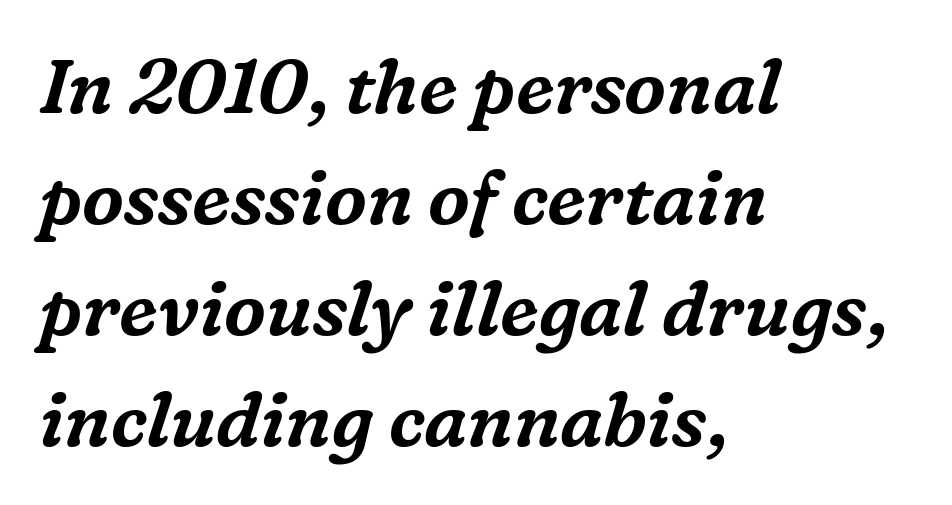
{"serif": "yes", "italic": "yes", "lean": "right", "slant_degrees": 16, "width": "normal", "stroke_contrast": "medium", "x_height": "medium", "monospaced": "no", "underline": "no", "align": "left", "line_spacing": "normal", "line_spacing_ratio": 1.48, "letter_spacing": "normal", "letter_spacing_em": 0.0, "glyph_px": 75}
